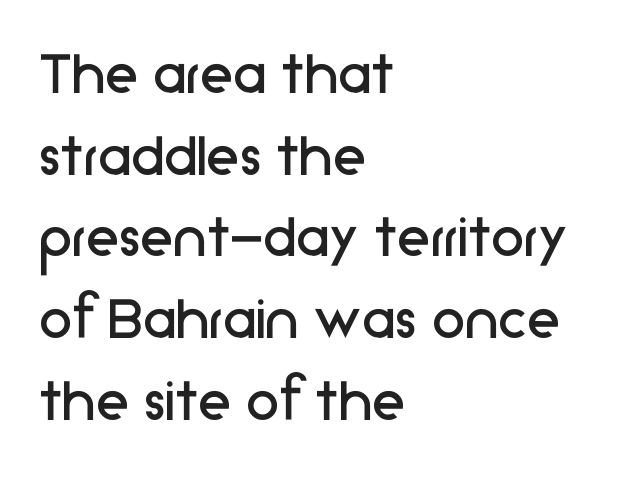
Q: Is the text bold? A: No.
Q: Is the text italic (slanted)? A: No, it is upright.
Q: Is the typeface a serif or a sans-serif typeface? A: Sans-serif.
Q: Is the text underlined? A: No.
Q: How is the paragraph aligned? A: Left-aligned.
Q: Is the spacing between letters normal or unusually wide? A: Normal.
Q: Width (condensed, normal, or wide)? A: Normal.
Q: Stroke contrast? A: Low.
Q: x-height? A: Medium.
Q: Monospaced? A: No.
